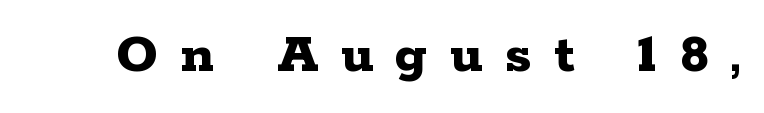
{"serif": "yes", "italic": "no", "bold": "yes", "weight": "bold", "width": "wide", "stroke_contrast": "low", "x_height": "medium", "monospaced": "no", "underline": "no", "letter_spacing": "wide", "letter_spacing_em": 0.39, "glyph_px": 58}
